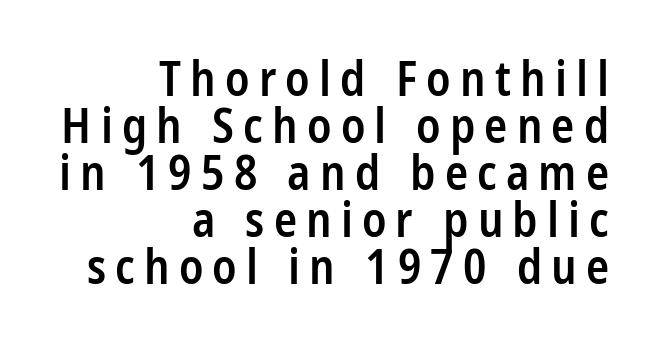
{"serif": "no", "italic": "no", "bold": "semi", "weight": "semibold", "width": "condensed", "stroke_contrast": "low", "x_height": "medium", "monospaced": "no", "underline": "no", "align": "right", "line_spacing": "tight", "line_spacing_ratio": 0.98, "glyph_px": 48}
